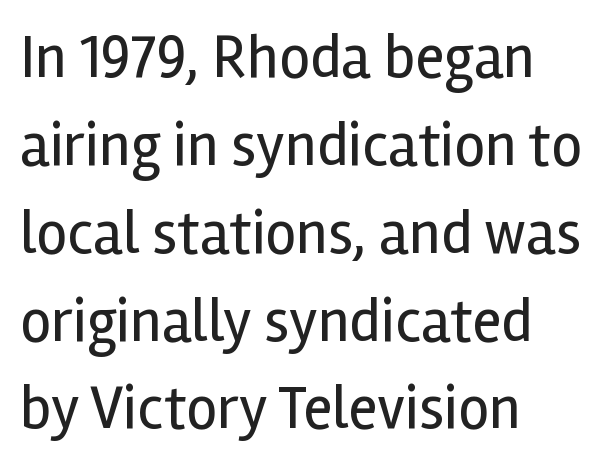
Q: Is the text bold? A: No.
Q: Is the text italic (slanted)? A: No, it is upright.
Q: Is the typeface a serif or a sans-serif typeface? A: Sans-serif.
Q: Is the text underlined? A: No.
Q: How is the paragraph aligned? A: Left-aligned.
Q: Is the spacing between letters normal or unusually wide? A: Normal.
Q: Is the spacing between lines tight, normal or loose? A: Normal.
Q: Width (condensed, normal, or wide)? A: Normal.
Q: x-height? A: Medium.
Q: Monospaced? A: No.
